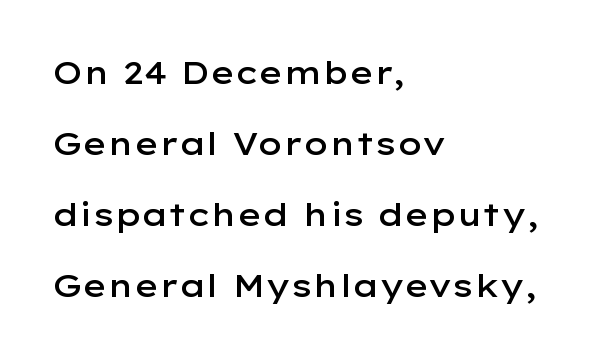
The strokes are fattened partway — semibold, not bold. The specimen reads as upright at a glance. No word sits above an underline. The setting favours the left margin, as ordinary paragraphs usually do.
